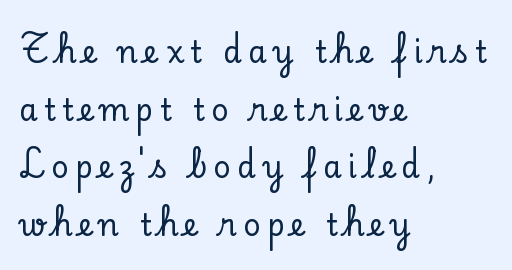
Letterform terminals end in serifs throughout the passage. When letters stand straight like this, we call the style roman or upright. The setting favours the left margin, as ordinary paragraphs usually do. Between one letter and the next there's a generous, obvious gap.
